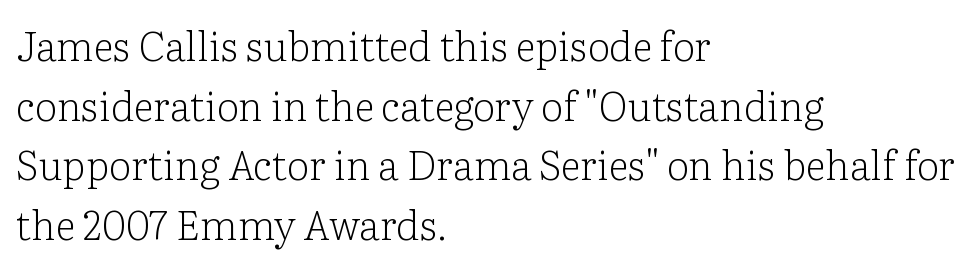
The image shows 40 px light serif type, upright; set left-aligned, normal line spacing (1.49x), normal letter spacing, not underlined; low stroke contrast and a medium x-height.
